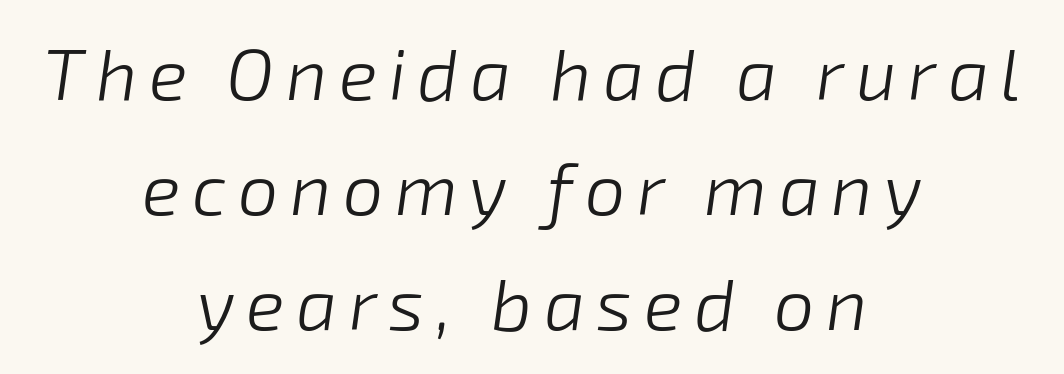
{"italic": "yes", "lean": "right", "slant_degrees": 8, "bold": "no", "weight": "light", "width": "normal", "stroke_contrast": "low", "x_height": "medium", "monospaced": "no", "underline": "no", "align": "center", "line_spacing": "normal", "line_spacing_ratio": 1.6, "glyph_px": 72}
